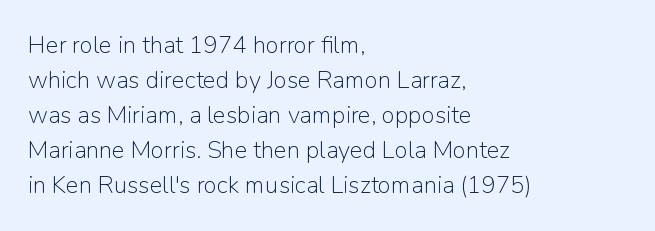
Q: Is the text bold? A: No.
Q: Is the text italic (slanted)? A: No, it is upright.
Q: Is the text underlined? A: No.
Q: How is the paragraph aligned? A: Left-aligned.
Q: Is the spacing between letters normal or unusually wide? A: Normal.
Q: Is the spacing between lines tight, normal or loose? A: Normal.
